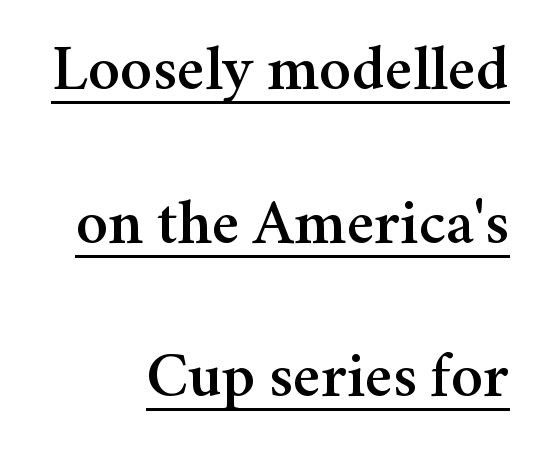
Notice the wide empty band between every row — that's loose leading. Posture: upright roman. The passage shown is underscored from start to finish. These lines are rendered in a variable-pitch font. Visually the block forms a straight wall on the right and a jagged coastline on the left. The gaps between neighbouring characters are ordinary and unremarkable.
